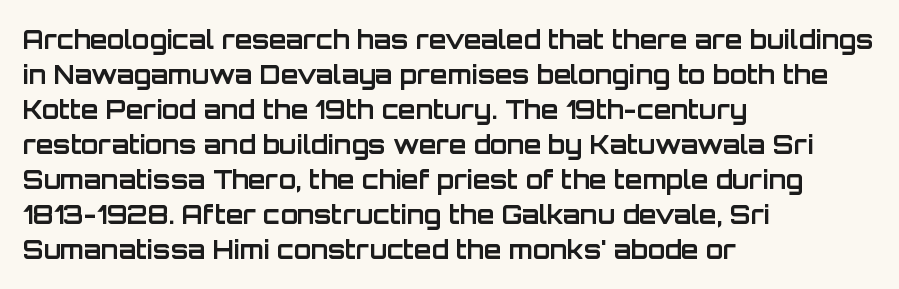
Q: Is the text bold? A: Yes.
Q: Is the text italic (slanted)? A: No, it is upright.
Q: Is the text underlined? A: No.
Q: How is the paragraph aligned? A: Left-aligned.
Q: Is the spacing between letters normal or unusually wide? A: Normal.
Q: Is the spacing between lines tight, normal or loose? A: Normal.
